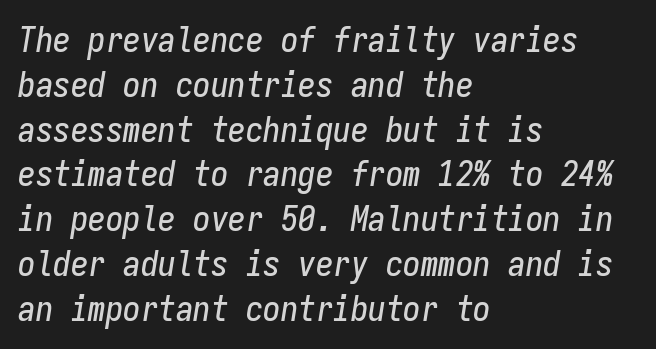
{"italic": "yes", "lean": "right", "slant_degrees": 9, "width": "condensed", "stroke_contrast": "low", "x_height": "medium", "monospaced": "yes", "underline": "no", "align": "left", "line_spacing": "normal", "line_spacing_ratio": 1.28, "letter_spacing": "normal", "letter_spacing_em": 0.0, "glyph_px": 35}
